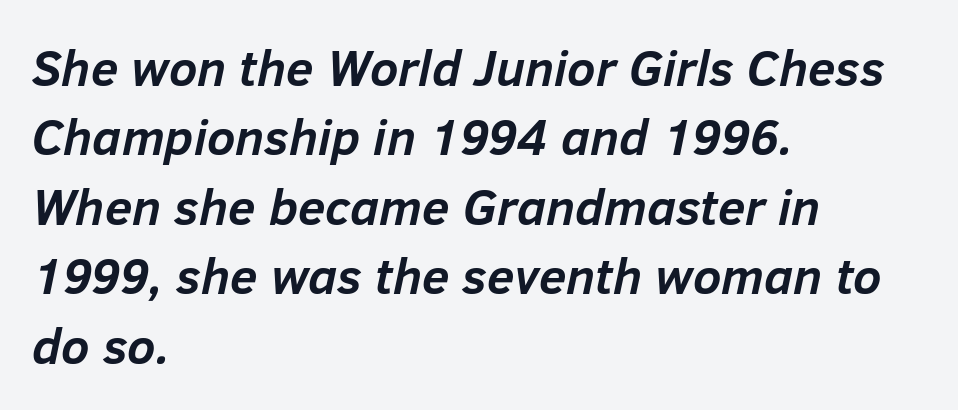
{"italic": "yes", "lean": "right", "slant_degrees": 12, "bold": "yes", "weight": "semibold", "width": "normal", "stroke_contrast": "low", "x_height": "medium", "monospaced": "no", "underline": "no", "align": "left", "line_spacing": "normal", "line_spacing_ratio": 1.39, "letter_spacing": "normal", "letter_spacing_em": 0.0, "glyph_px": 50}
